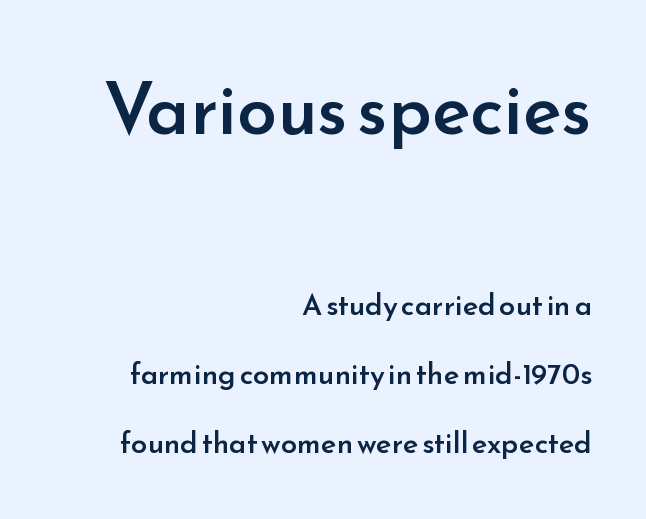
Q: Is the text bold? A: Semi-bold.
Q: Is the text italic (slanted)? A: No, it is upright.
Q: Is the typeface a serif or a sans-serif typeface? A: Sans-serif.
Q: Is the text underlined? A: No.
Q: How is the paragraph aligned? A: Right-aligned.
Q: Is the spacing between letters normal or unusually wide? A: Normal.
Q: Is the spacing between lines tight, normal or loose? A: Loose.
Q: Which block of text is set in a larger size, the first (top) or the second (bottom)? A: The first (top) one.
Q: Width (condensed, normal, or wide)? A: Normal.
Q: Stroke contrast? A: Low.
Q: x-height? A: Small.
Q: Monospaced? A: No.
